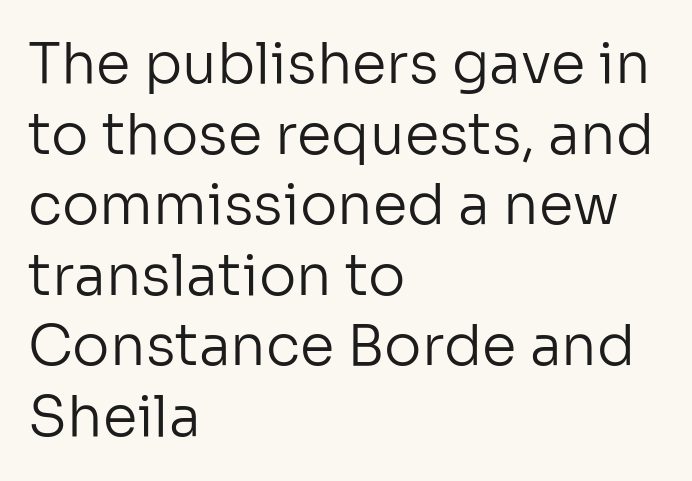
Inter-character spacing is left at the font's built-in metrics. The letters advance in unequal steps, a hallmark of proportional type. Stroke mass is kept to a normal reading level or below. Quick note: underline off. The face used here is a sans, in the tradition of grotesques and geometrics.
